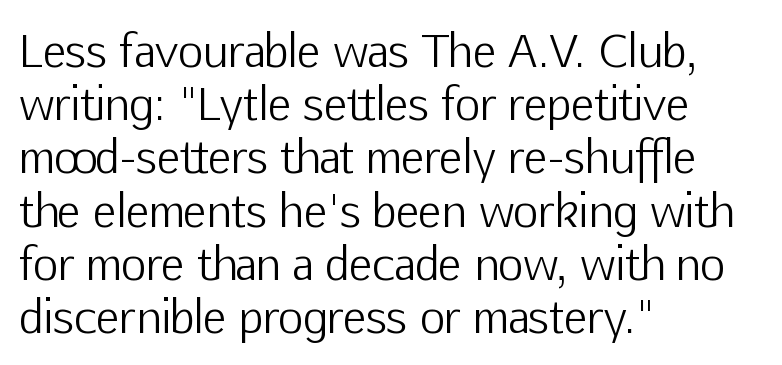
{"serif": "no", "italic": "no", "bold": "no", "weight": "light", "width": "normal", "stroke_contrast": "low", "x_height": "medium", "monospaced": "no", "underline": "no", "align": "left", "line_spacing_ratio": 1.21, "letter_spacing": "normal", "letter_spacing_em": 0.0, "glyph_px": 44}
